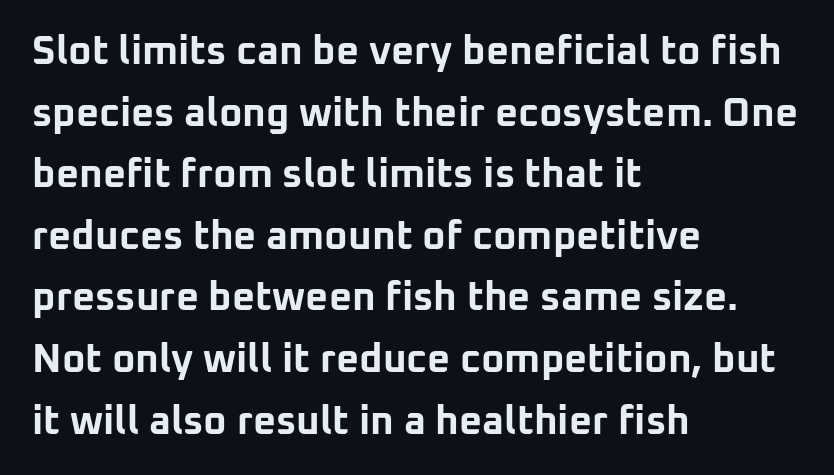
The image shows 40 px bold sans-serif type, upright; set left-aligned, normal line spacing (1.54x), normal letter spacing, not underlined; low stroke contrast and a medium x-height.
